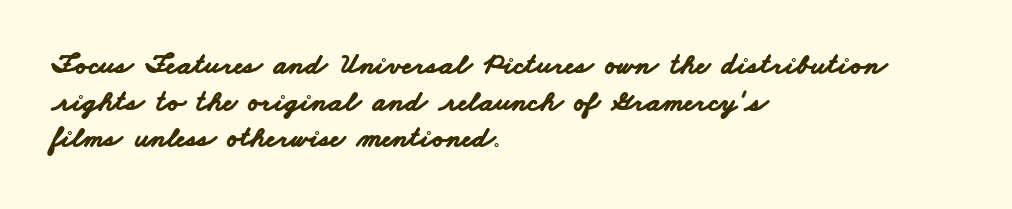
Q: Is the text bold? A: Yes.
Q: Is the typeface a serif or a sans-serif typeface? A: Sans-serif.
Q: Is the text underlined? A: No.
Q: How is the paragraph aligned? A: Left-aligned.
Q: Is the spacing between letters normal or unusually wide? A: Normal.
Q: Width (condensed, normal, or wide)? A: Wide.
Q: Stroke contrast? A: Low.
Q: x-height? A: Small.
Q: Monospaced? A: No.
